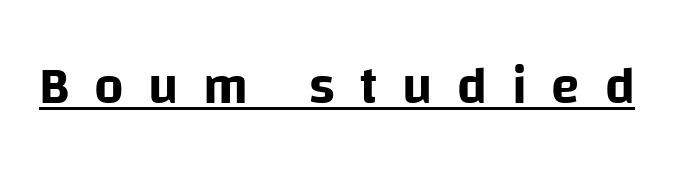
The face used here appears with an underline applied. Words appear elongated and porous because spacing is wide. It's the straight-up-and-down kind of type. In terms of letterform style, serifs are entirely absent. The face used here is proportionally spaced, like ordinary book or web type.
